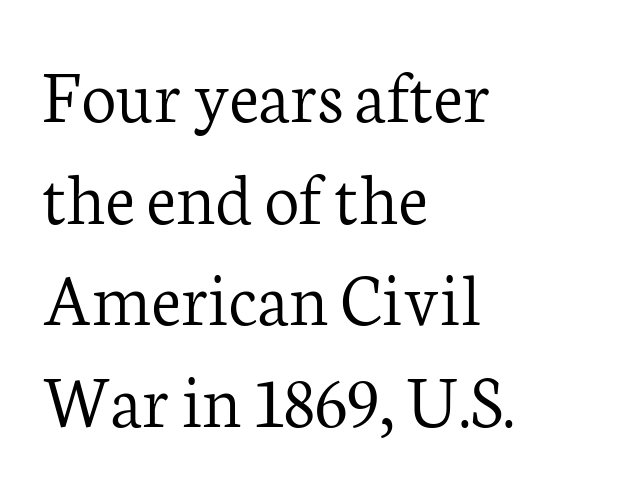
The image shows 77 px light serif type, upright; set left-aligned, normal line spacing (1.32x), normal letter spacing, not underlined; low stroke contrast and a medium x-height.
